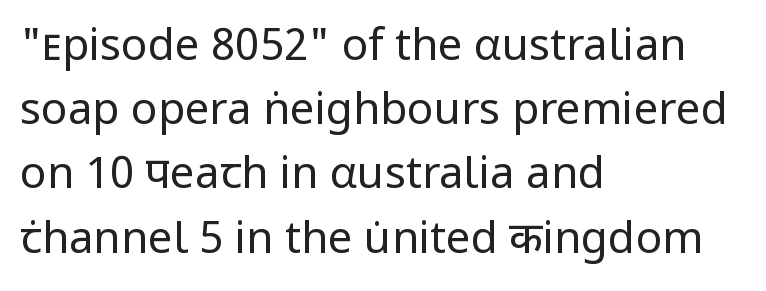
{"serif": "no", "italic": "no", "bold": "no", "weight": "regular", "width": "normal", "stroke_contrast": "low", "x_height": "medium", "monospaced": "no", "underline": "no", "align": "left", "line_spacing": "normal", "line_spacing_ratio": 1.46, "letter_spacing": "normal", "letter_spacing_em": 0.0, "glyph_px": 44}
